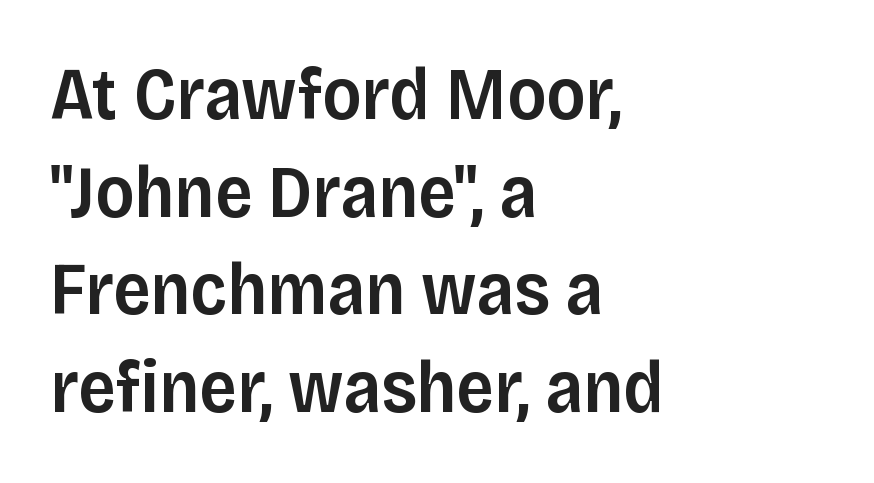
{"serif": "no", "italic": "no", "bold": "semi", "weight": "semibold", "width": "normal", "stroke_contrast": "low", "x_height": "large", "monospaced": "no", "underline": "no", "align": "left", "line_spacing": "normal", "line_spacing_ratio": 1.32, "letter_spacing": "normal", "letter_spacing_em": 0.0, "glyph_px": 74}
